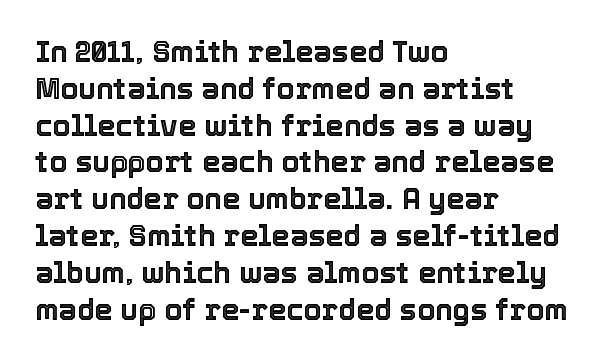
The image shows 29 px text type, upright; set left-aligned, normal line spacing (1.27x), normal letter spacing, not underlined; a medium x-height.
